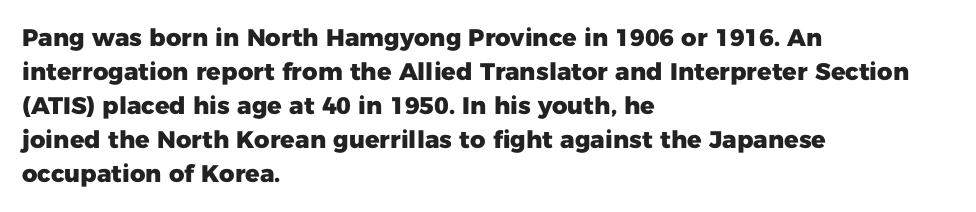
Q: Is the text bold? A: Yes.
Q: Is the text italic (slanted)? A: No, it is upright.
Q: Is the text underlined? A: No.
Q: How is the paragraph aligned? A: Left-aligned.
Q: Is the spacing between letters normal or unusually wide? A: Normal.
Q: Is the spacing between lines tight, normal or loose? A: Normal.
